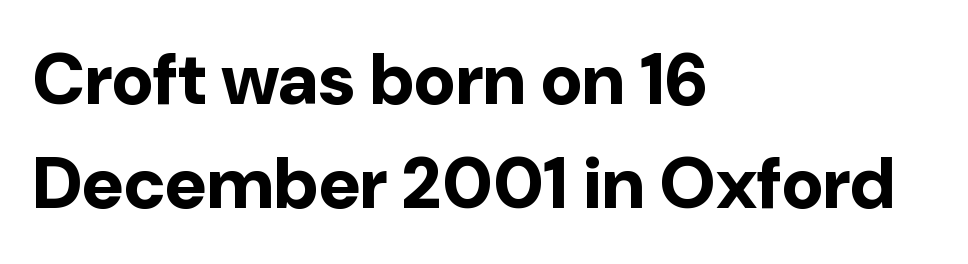
The block of text has a typical density, with ordinary space between rows. This rendering leaves character spacing at its baseline value. Posture: vertical. On the weight axis this lands at bold, roughly 700. Plain, unruled lines of type.
